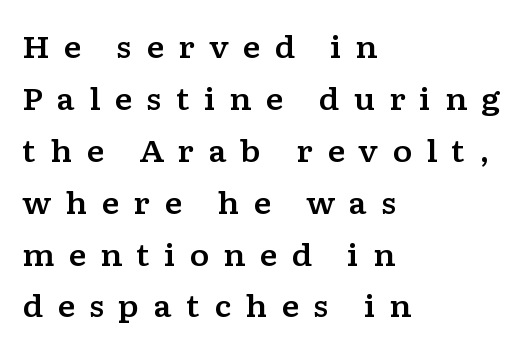
{"serif": "yes", "italic": "no", "width": "wide", "stroke_contrast": "low", "x_height": "medium", "monospaced": "no", "underline": "no", "align": "left", "line_spacing_ratio": 1.73, "letter_spacing": "wide", "letter_spacing_em": 0.46, "glyph_px": 30}
